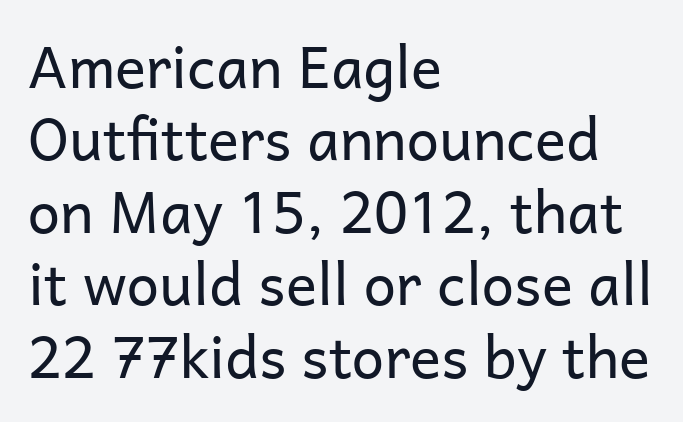
The image shows 58 px regular-weight sans-serif type, upright; set left-aligned, normal line spacing (1.25x), normal letter spacing, not underlined; low stroke contrast and a medium x-height.
